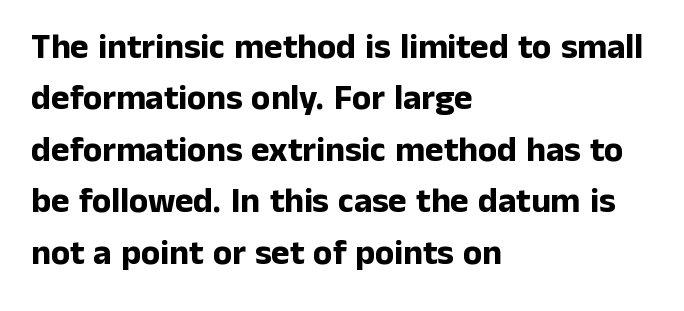
The line texture is even and compact thanks to regular tracking. A typesetter would mark this as roman, not italic. Looks like regular typesetting: each glyph gets only the width it needs. The designer left line spacing at the default. Set as a true bold cut, around the 700 mark. Plain, unruled lines of type.
